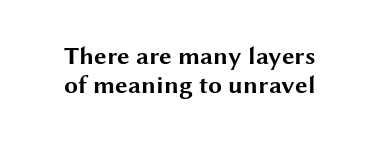
The image shows 25 px bold type, upright; set centered, tight line spacing (1.15x), normal letter spacing, not underlined.
